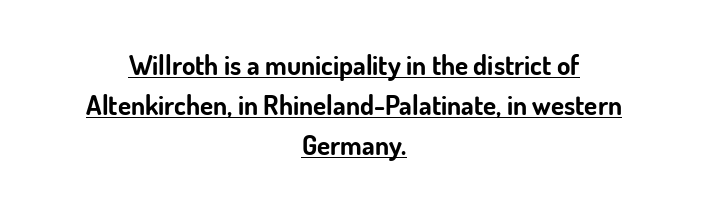
The image shows 27 px bold type, upright; set centered, normal line spacing (1.48x), normal letter spacing, underlined.
